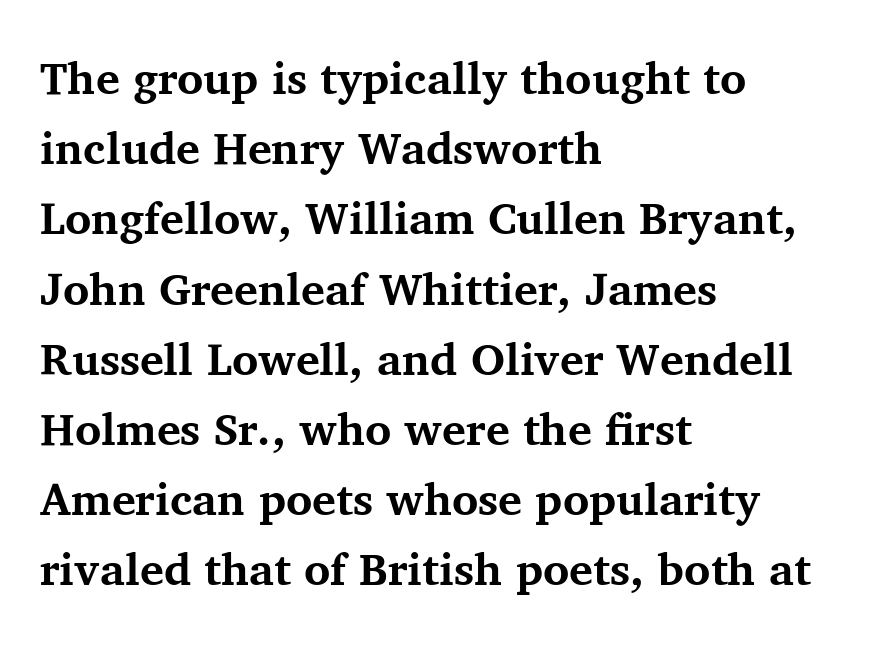
The string is rendered with underlining switched off. The typesetting leans heavy: a genuine bold. Leading matches the norm, producing a regular column. No extra tracking has been applied to these lines. Here the designer chose a conventional face with non-uniform glyph widths. Visually the block forms a straight wall on the left and a jagged coastline on the right.
